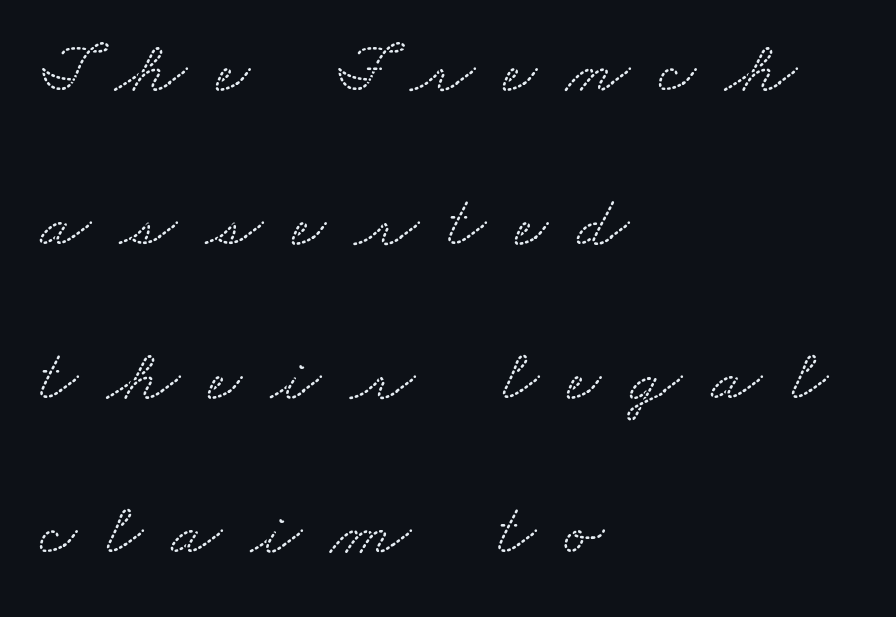
Q: Is the text underlined? A: No.
Q: How is the paragraph aligned? A: Left-aligned.
Q: Is the spacing between letters normal or unusually wide? A: Unusually wide.
Q: Is the spacing between lines tight, normal or loose? A: Loose.
Q: Width (condensed, normal, or wide)? A: Wide.
Q: Stroke contrast? A: Low.
Q: x-height? A: Small.
Q: Monospaced? A: No.
